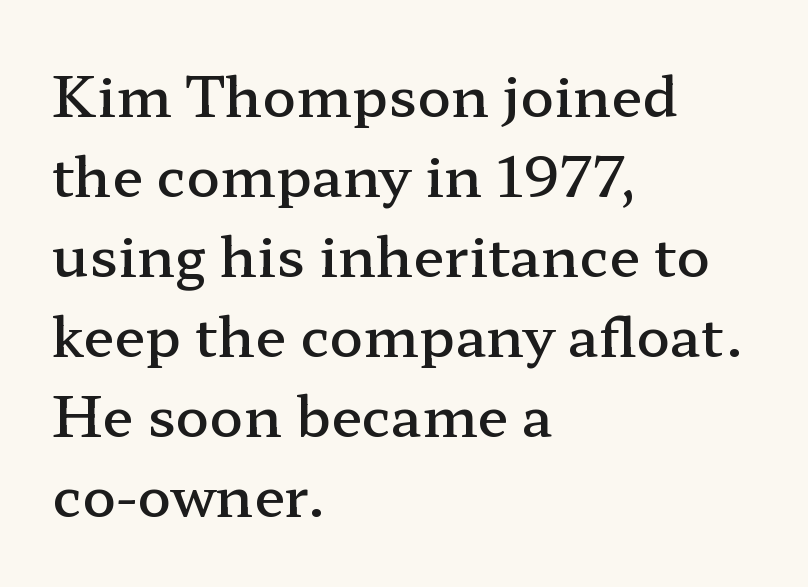
Q: Is the text bold? A: Semi-bold.
Q: Is the text italic (slanted)? A: No, it is upright.
Q: Is the typeface a serif or a sans-serif typeface? A: Serif.
Q: Is the text underlined? A: No.
Q: How is the paragraph aligned? A: Left-aligned.
Q: Is the spacing between letters normal or unusually wide? A: Normal.
Q: Is the spacing between lines tight, normal or loose? A: Normal.
Q: Width (condensed, normal, or wide)? A: Wide.
Q: Stroke contrast? A: Low.
Q: x-height? A: Medium.
Q: Monospaced? A: No.
